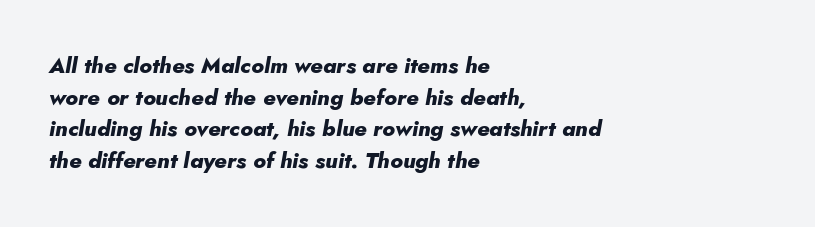
Q: Is the text bold? A: Yes.
Q: Is the text italic (slanted)? A: Yes, it leans right by about 10 degrees.
Q: Is the text underlined? A: No.
Q: How is the paragraph aligned? A: Left-aligned.
Q: Is the spacing between letters normal or unusually wide? A: Normal.
Q: Is the spacing between lines tight, normal or loose? A: Normal.
